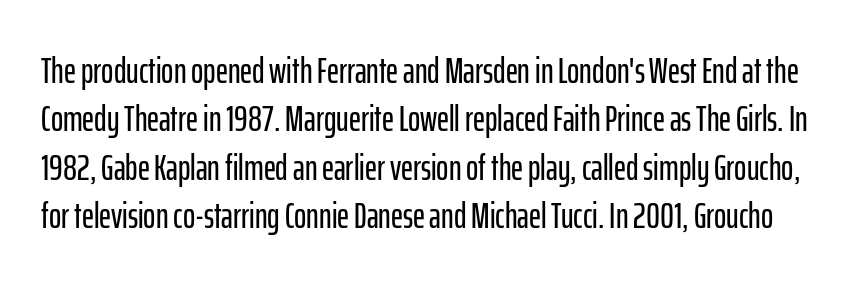
Q: Is the text italic (slanted)? A: No, it is upright.
Q: Is the typeface a serif or a sans-serif typeface? A: Sans-serif.
Q: Is the text underlined? A: No.
Q: Is the spacing between letters normal or unusually wide? A: Normal.
Q: Is the spacing between lines tight, normal or loose? A: Normal.
Q: Width (condensed, normal, or wide)? A: Condensed.
Q: Stroke contrast? A: Low.
Q: x-height? A: Medium.
Q: Monospaced? A: No.
